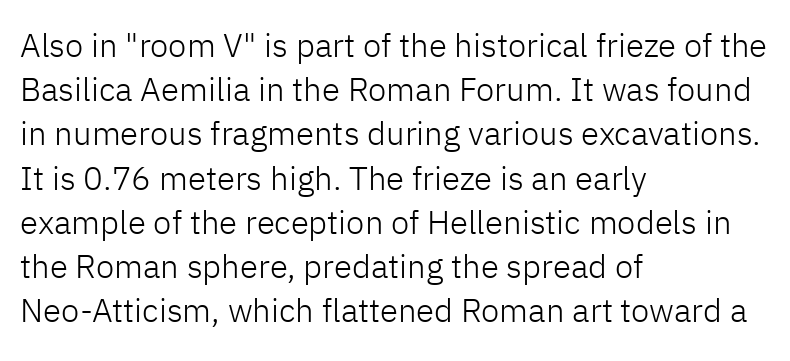
{"serif": "no", "italic": "no", "bold": "no", "weight": "light", "width": "normal", "stroke_contrast": "low", "x_height": "medium", "monospaced": "no", "underline": "no", "align": "left", "line_spacing": "normal", "line_spacing_ratio": 1.34, "letter_spacing": "normal", "letter_spacing_em": 0.0, "glyph_px": 33}
